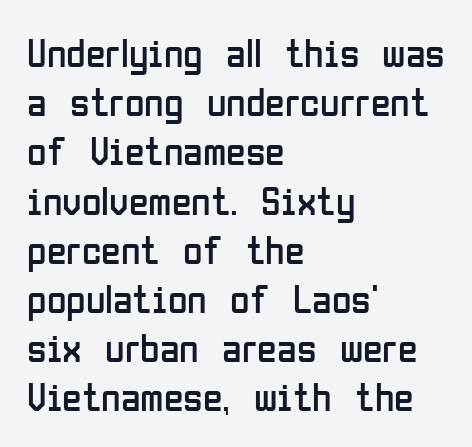
The image shows 40 px regular-weight, condensed sans-serif type, upright; set left-aligned, line spacing 1.23x, normal letter spacing, not underlined; low stroke contrast and a medium x-height.
